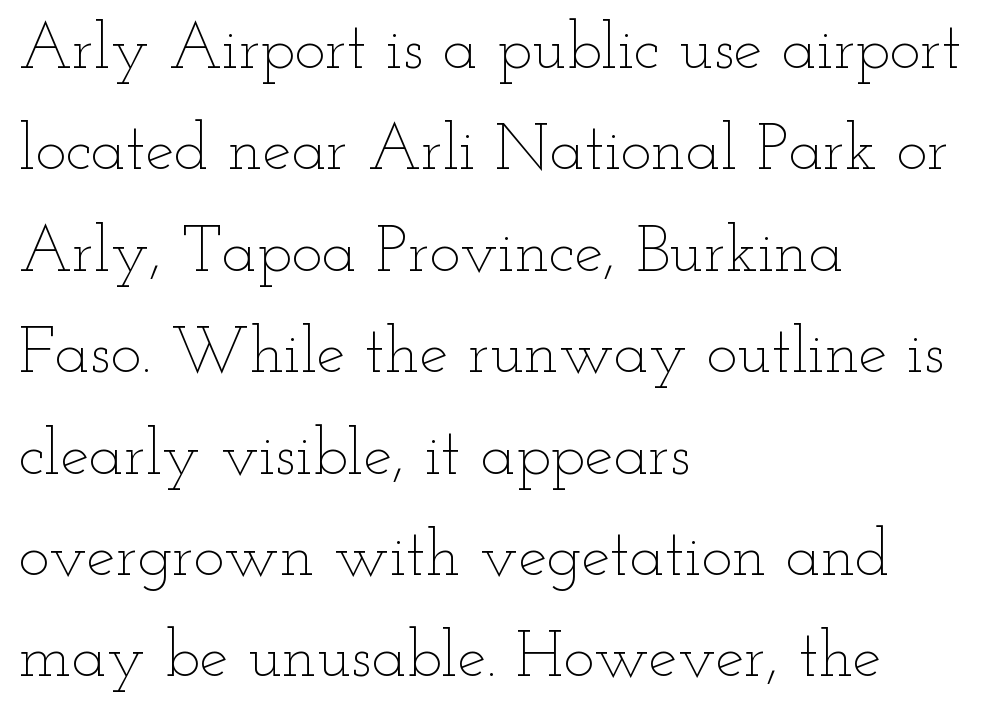
Q: Is the text bold? A: No.
Q: Is the text italic (slanted)? A: No, it is upright.
Q: Is the text underlined? A: No.
Q: How is the paragraph aligned? A: Left-aligned.
Q: Is the spacing between letters normal or unusually wide? A: Normal.
Q: Is the spacing between lines tight, normal or loose? A: Normal.
Q: Width (condensed, normal, or wide)? A: Wide.
Q: Stroke contrast? A: Low.
Q: x-height? A: Small.
Q: Monospaced? A: No.
